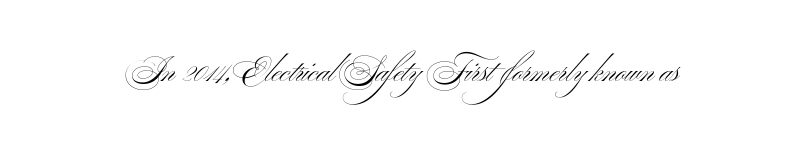
The image shows 31 px light, wide sans-serif type; set normal letter spacing, not underlined; medium stroke contrast and a small x-height.
